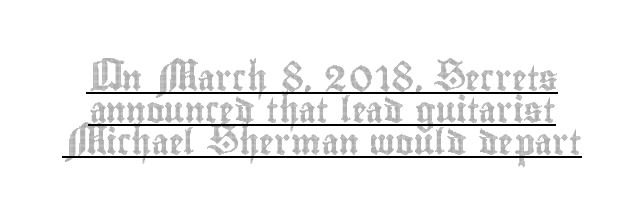
Reading down the column, the eye jumps a familiar distance to each next line. This sample carries an underscore along the baseline area. What stands out about the letter spacing? Nothing — it is the standard amount. Is there any slant? The stems are plumb.
